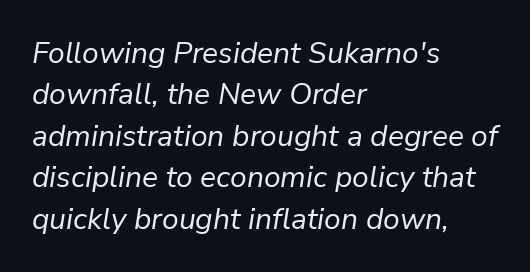
The image shows 30 px regular-weight type, italic (leaning right); set left-aligned, normal line spacing (1.38x), normal letter spacing, not underlined; low stroke contrast and a medium x-height.
